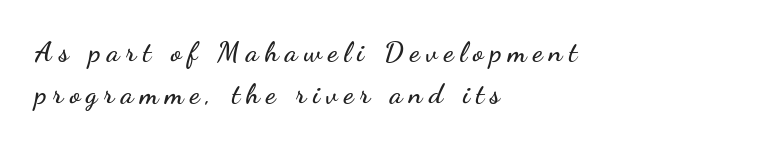
The image shows 28 px wide sans-serif type; set left-aligned, normal line spacing (1.51x), unusually wide letter spacing (+0.23 em), not underlined; low stroke contrast and a small x-height.
